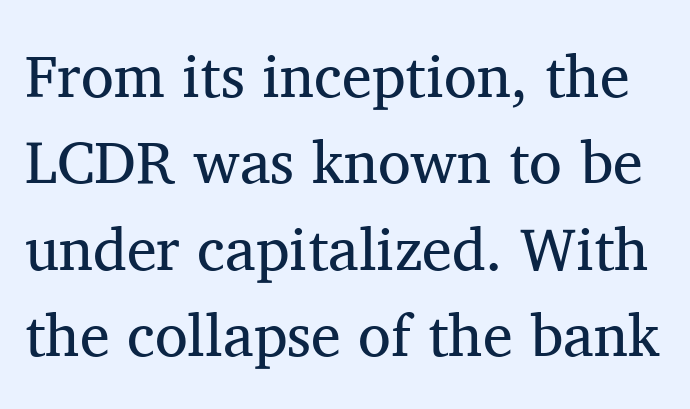
The image shows 60 px regular-weight serif type, upright; set normal line spacing (1.44x), normal letter spacing, not underlined; medium stroke contrast and a medium x-height.
